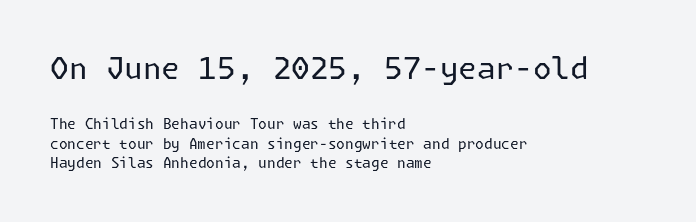
{"serif": "no", "italic": "no", "bold": "no", "weight": "regular", "width": "normal", "stroke_contrast": "low", "x_height": "medium", "underline": "no", "align": "left", "line_spacing": "normal", "line_spacing_ratio": 1.38, "letter_spacing": "normal", "letter_spacing_em": 0.0, "larger_block": "first", "size_ratio": 2.14, "glyph_px": 30}
